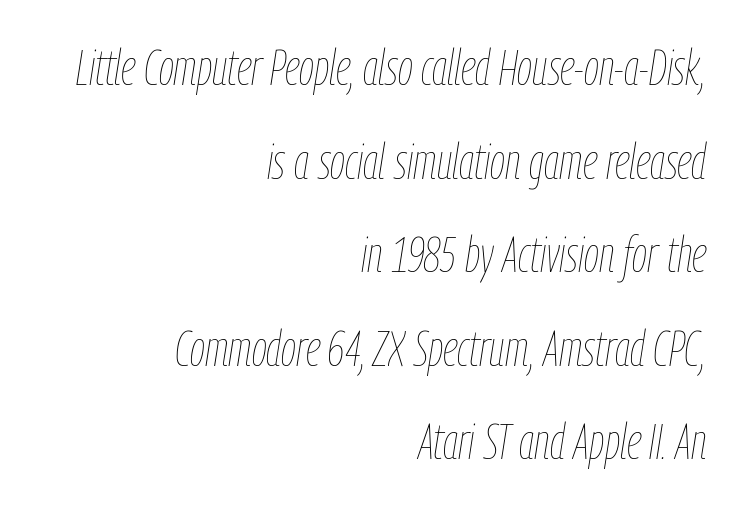
Q: Is the text bold? A: No.
Q: Is the text italic (slanted)? A: Yes, it leans right by about 9 degrees.
Q: Is the text underlined? A: No.
Q: How is the paragraph aligned? A: Right-aligned.
Q: Is the spacing between letters normal or unusually wide? A: Normal.
Q: Is the spacing between lines tight, normal or loose? A: Loose.
Q: Width (condensed, normal, or wide)? A: Condensed.
Q: Stroke contrast? A: Low.
Q: x-height? A: Medium.
Q: Monospaced? A: No.
